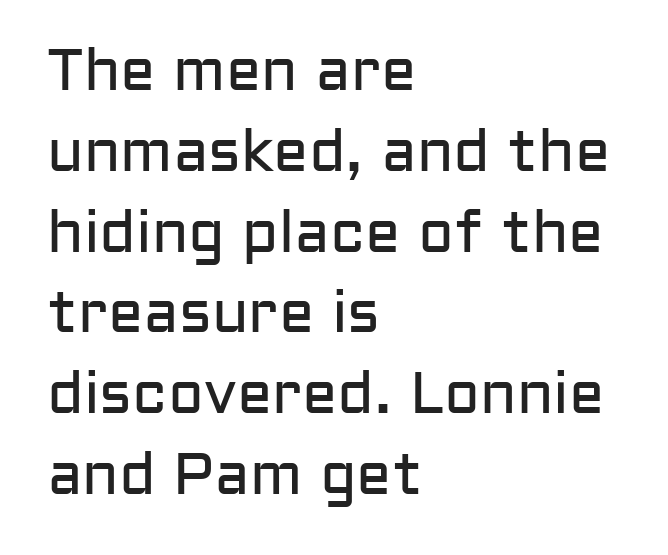
{"serif": "no", "italic": "no", "bold": "no", "weight": "regular", "width": "normal", "stroke_contrast": "low", "x_height": "medium", "monospaced": "no", "underline": "no", "align": "left", "line_spacing": "normal", "line_spacing_ratio": 1.37, "letter_spacing": "normal", "letter_spacing_em": 0.0, "glyph_px": 59}
